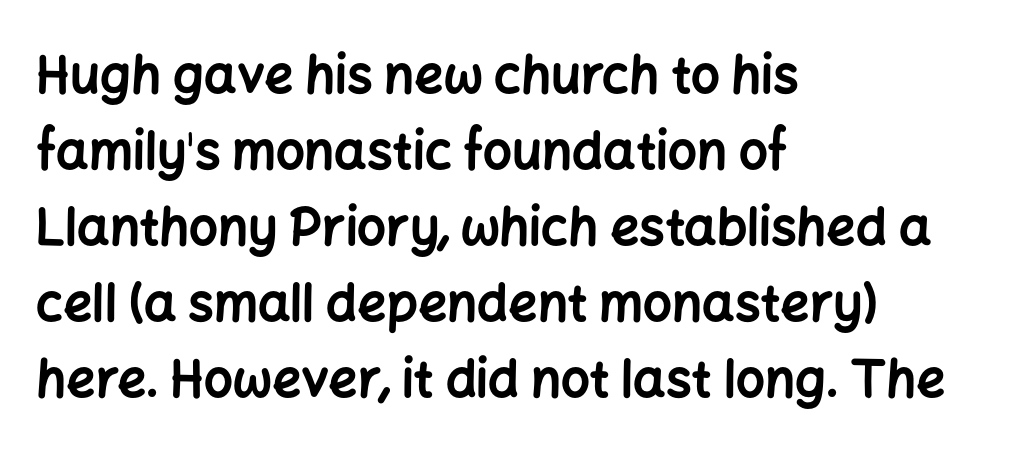
{"serif": "no", "italic": "no", "bold": "yes", "weight": "bold", "width": "normal", "stroke_contrast": "low", "x_height": "medium", "monospaced": "no", "underline": "no", "align": "left", "line_spacing": "normal", "line_spacing_ratio": 1.49, "letter_spacing": "normal", "letter_spacing_em": 0.0, "glyph_px": 51}
